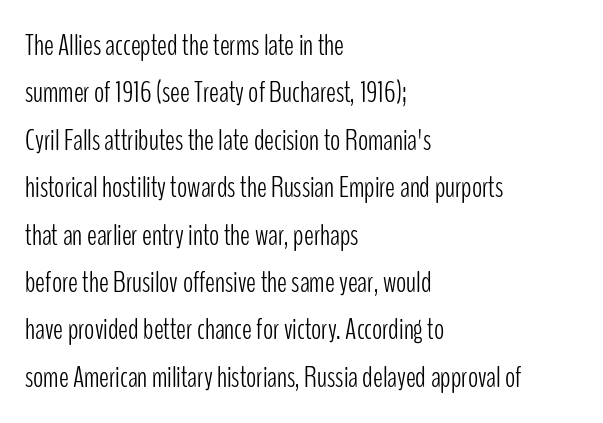
Check where the strokes stop: nothing finishes them off — pure sans. The baseline area is clear. Tall strokes in this sample are plumb rather than angled. Letters have the restrained weight of plain body copy at most. If you drew a ruler down the left edge, every line would touch it.
